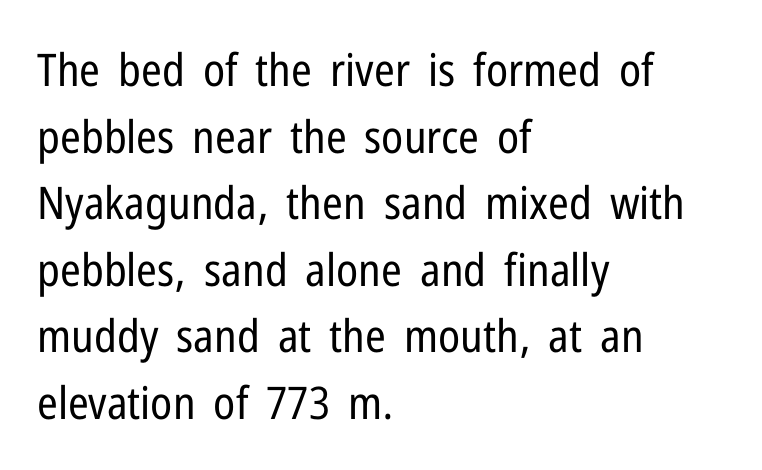
Inter-character spacing is left at the font's built-in metrics. Here the designer chose a conventional face with non-uniform glyph widths. Decoration check: the copy has no underline. Vertically, the passage feels balanced, rows spaced as you'd expect.
